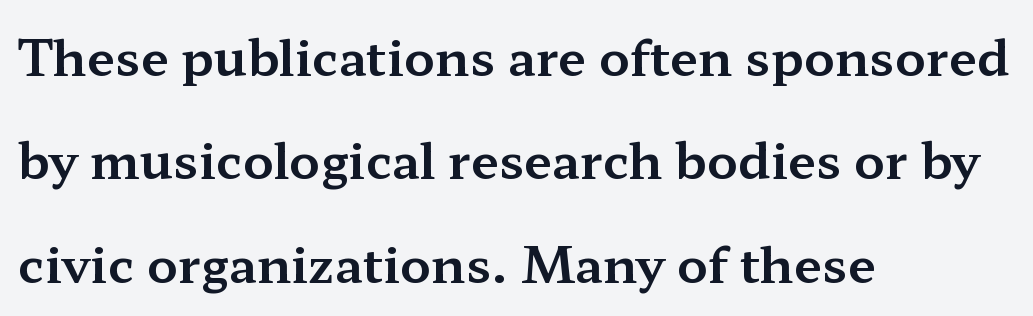
{"serif": "yes", "italic": "no", "width": "wide", "stroke_contrast": "medium", "x_height": "medium", "monospaced": "no", "underline": "no", "align": "left", "line_spacing": "loose", "line_spacing_ratio": 2.07, "letter_spacing": "normal", "letter_spacing_em": 0.0, "glyph_px": 50}
